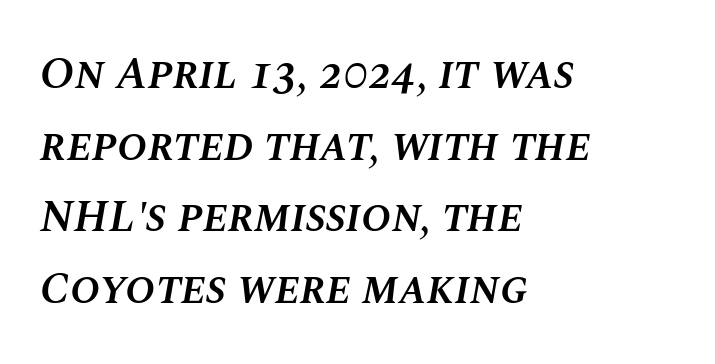
{"italic": "yes", "lean": "right", "slant_degrees": 10, "bold": "semi", "weight": "semibold", "width": "normal", "stroke_contrast": "medium", "x_height": "large", "monospaced": "no", "underline": "no", "align": "left", "line_spacing": "normal", "line_spacing_ratio": 1.59, "letter_spacing": "normal", "letter_spacing_em": 0.0, "glyph_px": 45}
